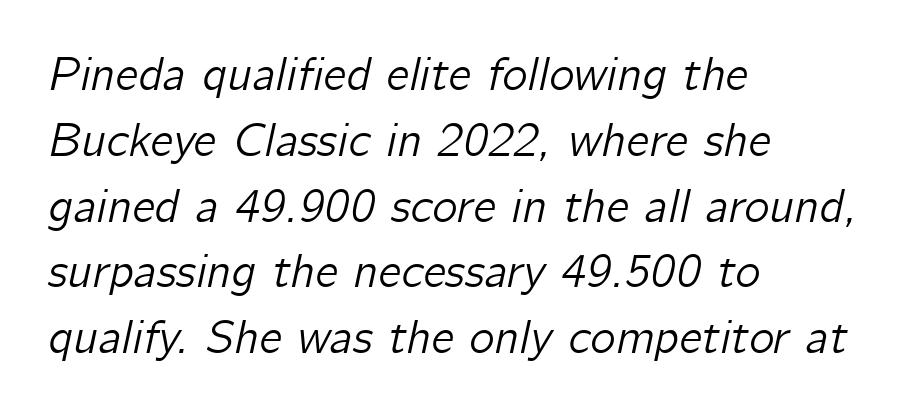
Q: Is the text italic (slanted)? A: Yes, it leans right by about 12 degrees.
Q: Is the text underlined? A: No.
Q: How is the paragraph aligned? A: Left-aligned.
Q: Is the spacing between letters normal or unusually wide? A: Normal.
Q: Is the spacing between lines tight, normal or loose? A: Normal.
Q: Width (condensed, normal, or wide)? A: Normal.
Q: Stroke contrast? A: Low.
Q: x-height? A: Medium.
Q: Monospaced? A: No.
